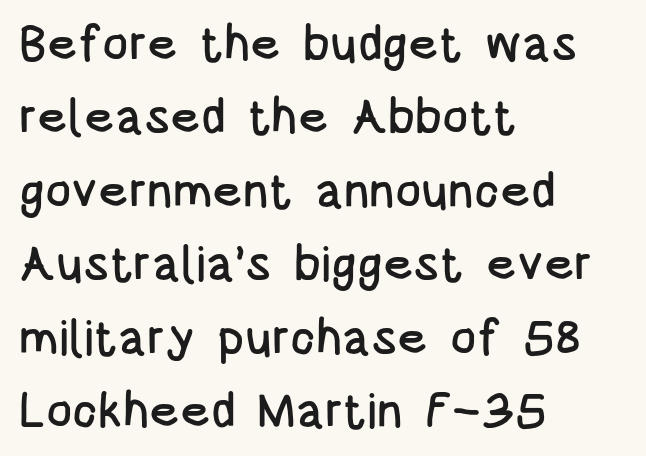
{"serif": "no", "italic": "no", "width": "condensed", "stroke_contrast": "low", "x_height": "large", "monospaced": "no", "underline": "no", "align": "left", "line_spacing": "normal", "line_spacing_ratio": 1.5, "letter_spacing": "normal", "letter_spacing_em": 0.0, "glyph_px": 49}
